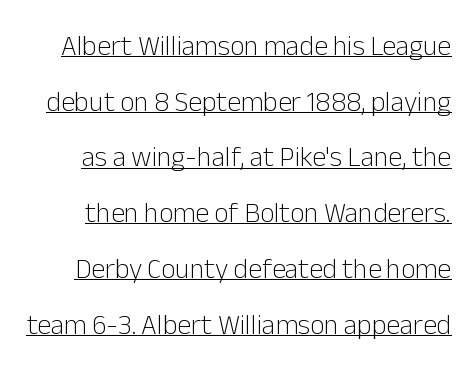
{"serif": "no", "italic": "no", "bold": "no", "weight": "light", "width": "normal", "stroke_contrast": "low", "x_height": "medium", "monospaced": "no", "underline": "yes", "line_spacing": "loose", "line_spacing_ratio": 1.99, "letter_spacing": "normal", "letter_spacing_em": 0.0, "glyph_px": 28}
